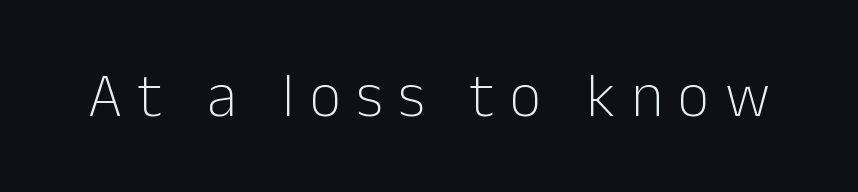
The letters stand straight up with perfectly vertical stems. The font family rendered here belongs to the sans-serif group. The letters advance in unequal steps, a hallmark of proportional type. Each row of text sits above clean, open space. Characters follow at a spacing far wider than the type designer built in. Heft: none added — not bold.
